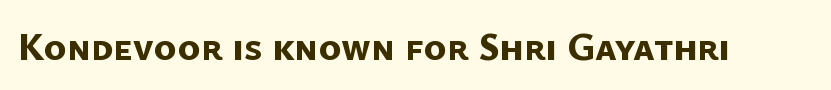
Q: Is the text bold? A: Yes.
Q: Is the typeface a serif or a sans-serif typeface? A: Sans-serif.
Q: Is the text underlined? A: No.
Q: Is the spacing between letters normal or unusually wide? A: Normal.
Q: Width (condensed, normal, or wide)? A: Normal.
Q: Stroke contrast? A: Low.
Q: x-height? A: Medium.
Q: Monospaced? A: No.
